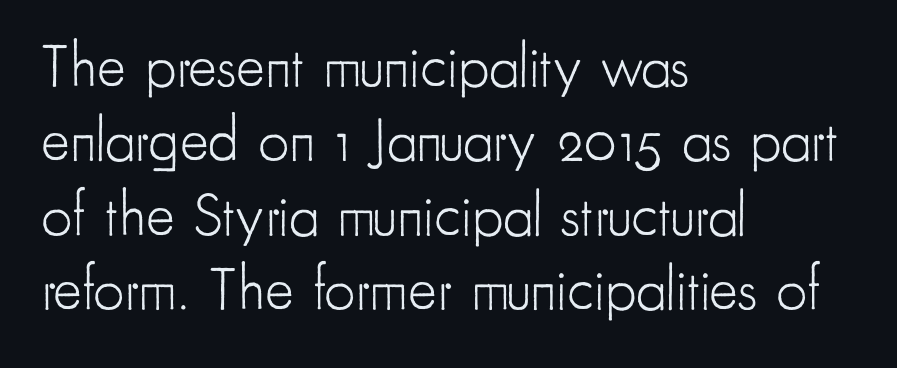
The image shows 61 px light, condensed sans-serif type, upright; set left-aligned, line spacing 1.22x, normal letter spacing, not underlined; low stroke contrast and a small x-height.
